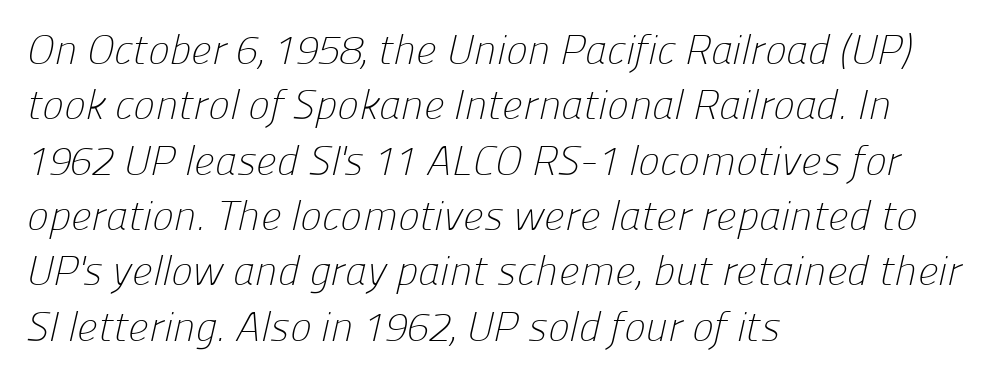
{"serif": "no", "bold": "no", "weight": "light", "width": "normal", "stroke_contrast": "low", "x_height": "medium", "monospaced": "no", "underline": "no", "align": "left", "line_spacing": "normal", "line_spacing_ratio": 1.35, "letter_spacing": "normal", "letter_spacing_em": 0.0, "glyph_px": 41}
